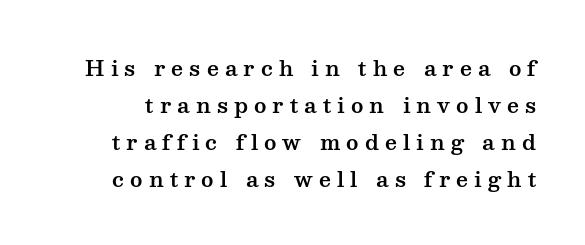
The image shows 21 px text type, upright; set line spacing 1.76x, unusually wide letter spacing (+0.29 em), not underlined.
